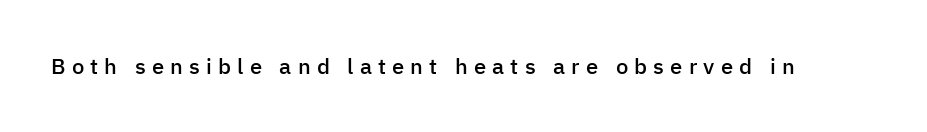
The image shows 22 px text type, upright; set unusually wide letter spacing (+0.28 em), not underlined.
